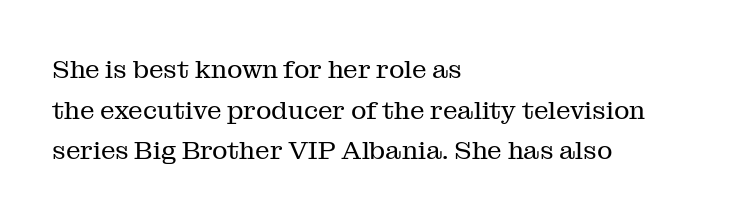
Q: Is the text bold? A: No.
Q: Is the text italic (slanted)? A: No, it is upright.
Q: Is the text underlined? A: No.
Q: How is the paragraph aligned? A: Left-aligned.
Q: Is the spacing between letters normal or unusually wide? A: Normal.
Q: Is the spacing between lines tight, normal or loose? A: Normal.
